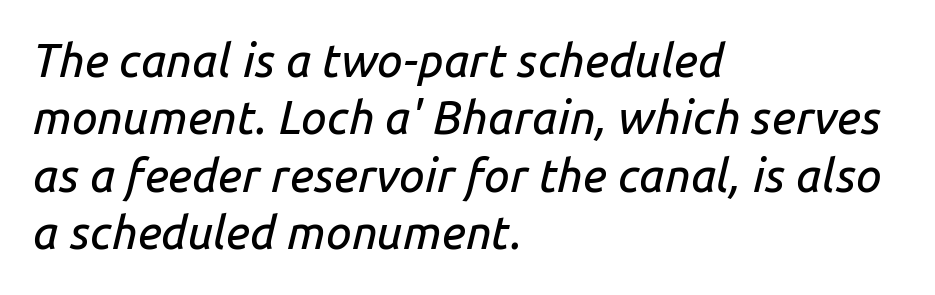
Q: Is the text italic (slanted)? A: Yes, it leans right by about 14 degrees.
Q: Is the text underlined? A: No.
Q: How is the paragraph aligned? A: Left-aligned.
Q: Is the spacing between letters normal or unusually wide? A: Normal.
Q: Is the spacing between lines tight, normal or loose? A: Normal.
Q: Width (condensed, normal, or wide)? A: Normal.
Q: Stroke contrast? A: Low.
Q: x-height? A: Medium.
Q: Monospaced? A: No.
